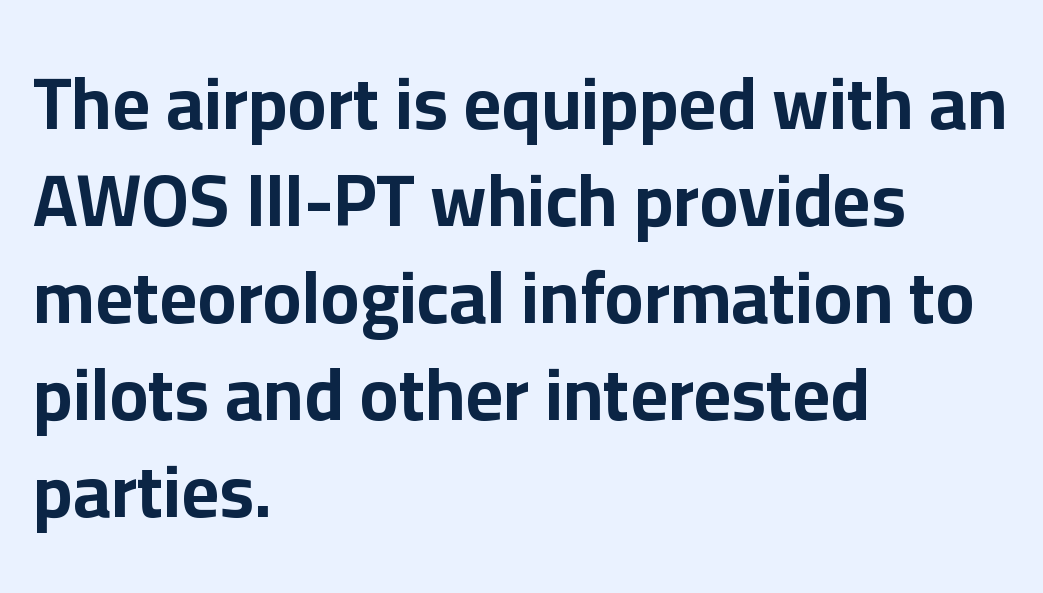
Q: Is the text bold? A: Yes.
Q: Is the text italic (slanted)? A: No, it is upright.
Q: Is the typeface a serif or a sans-serif typeface? A: Sans-serif.
Q: Is the text underlined? A: No.
Q: How is the paragraph aligned? A: Left-aligned.
Q: Is the spacing between letters normal or unusually wide? A: Normal.
Q: Is the spacing between lines tight, normal or loose? A: Normal.
Q: Width (condensed, normal, or wide)? A: Normal.
Q: Stroke contrast? A: Low.
Q: x-height? A: Medium.
Q: Monospaced? A: No.
